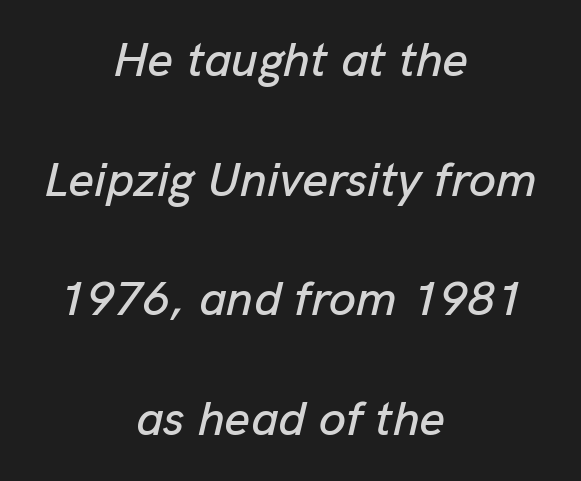
{"italic": "yes", "lean": "right", "slant_degrees": 13, "width": "normal", "stroke_contrast": "low", "x_height": "medium", "monospaced": "no", "underline": "no", "align": "center", "line_spacing": "loose", "line_spacing_ratio": 2.44, "letter_spacing": "normal", "letter_spacing_em": 0.0, "glyph_px": 49}
